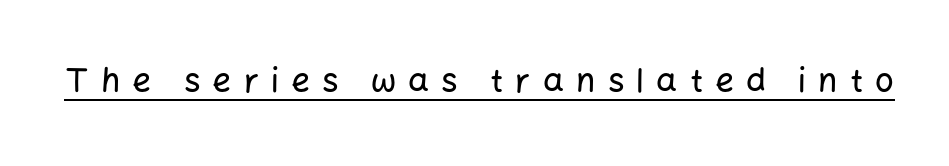
Q: Is the text italic (slanted)? A: No, it is upright.
Q: Is the typeface a serif or a sans-serif typeface? A: Sans-serif.
Q: Is the text underlined? A: Yes.
Q: Is the spacing between letters normal or unusually wide? A: Unusually wide.
Q: Width (condensed, normal, or wide)? A: Normal.
Q: Stroke contrast? A: Low.
Q: x-height? A: Medium.
Q: Monospaced? A: No.
